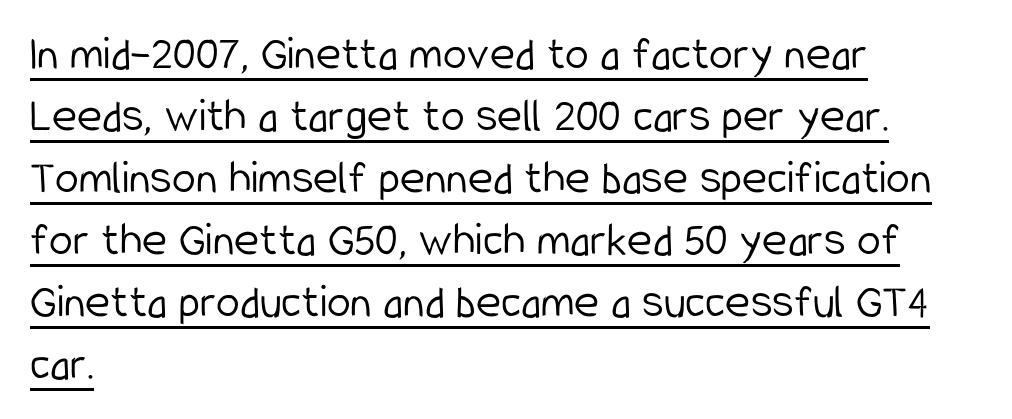
Q: Is the text bold? A: No.
Q: Is the text italic (slanted)? A: No, it is upright.
Q: Is the typeface a serif or a sans-serif typeface? A: Sans-serif.
Q: Is the text underlined? A: Yes.
Q: How is the paragraph aligned? A: Left-aligned.
Q: Is the spacing between letters normal or unusually wide? A: Normal.
Q: Is the spacing between lines tight, normal or loose? A: Normal.
Q: Width (condensed, normal, or wide)? A: Condensed.
Q: Stroke contrast? A: Low.
Q: x-height? A: Medium.
Q: Monospaced? A: No.
